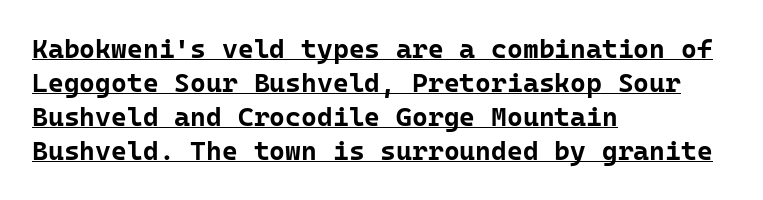
Q: Is the text bold? A: Yes.
Q: Is the text italic (slanted)? A: No, it is upright.
Q: Is the text underlined? A: Yes.
Q: How is the paragraph aligned? A: Left-aligned.
Q: Is the spacing between letters normal or unusually wide? A: Normal.
Q: Is the spacing between lines tight, normal or loose? A: Normal.
